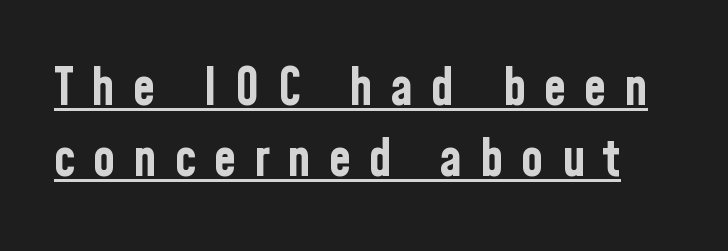
{"serif": "no", "italic": "no", "bold": "yes", "weight": "bold", "width": "condensed", "stroke_contrast": "low", "x_height": "medium", "monospaced": "no", "underline": "yes", "line_spacing": "normal", "line_spacing_ratio": 1.39, "letter_spacing": "wide", "letter_spacing_em": 0.35, "glyph_px": 51}
